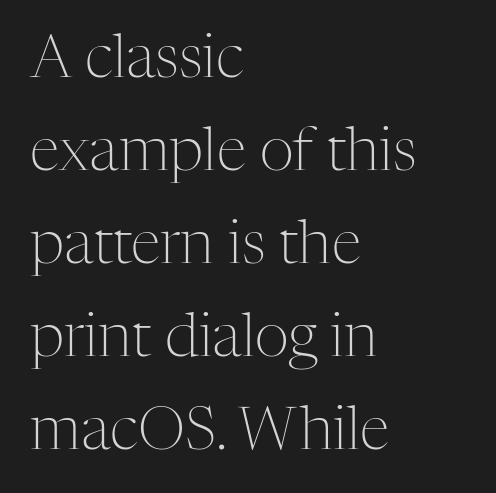
Q: Is the text bold? A: No.
Q: Is the text italic (slanted)? A: No, it is upright.
Q: Is the typeface a serif or a sans-serif typeface? A: Serif.
Q: Is the text underlined? A: No.
Q: How is the paragraph aligned? A: Left-aligned.
Q: Is the spacing between letters normal or unusually wide? A: Normal.
Q: Is the spacing between lines tight, normal or loose? A: Normal.
Q: Width (condensed, normal, or wide)? A: Normal.
Q: Stroke contrast? A: Medium.
Q: x-height? A: Medium.
Q: Monospaced? A: No.
